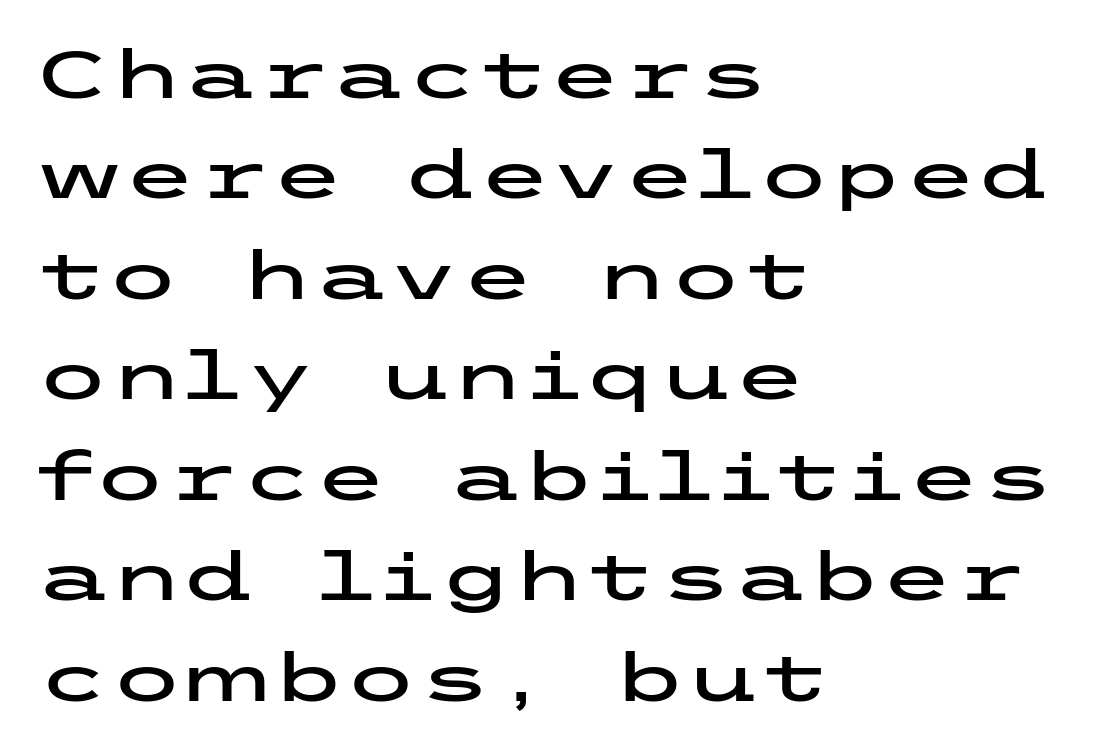
{"serif": "no", "italic": "no", "width": "wide", "stroke_contrast": "low", "x_height": "medium", "underline": "no", "align": "left", "line_spacing": "normal", "line_spacing_ratio": 1.5, "letter_spacing": "normal", "letter_spacing_em": 0.0, "glyph_px": 67}
